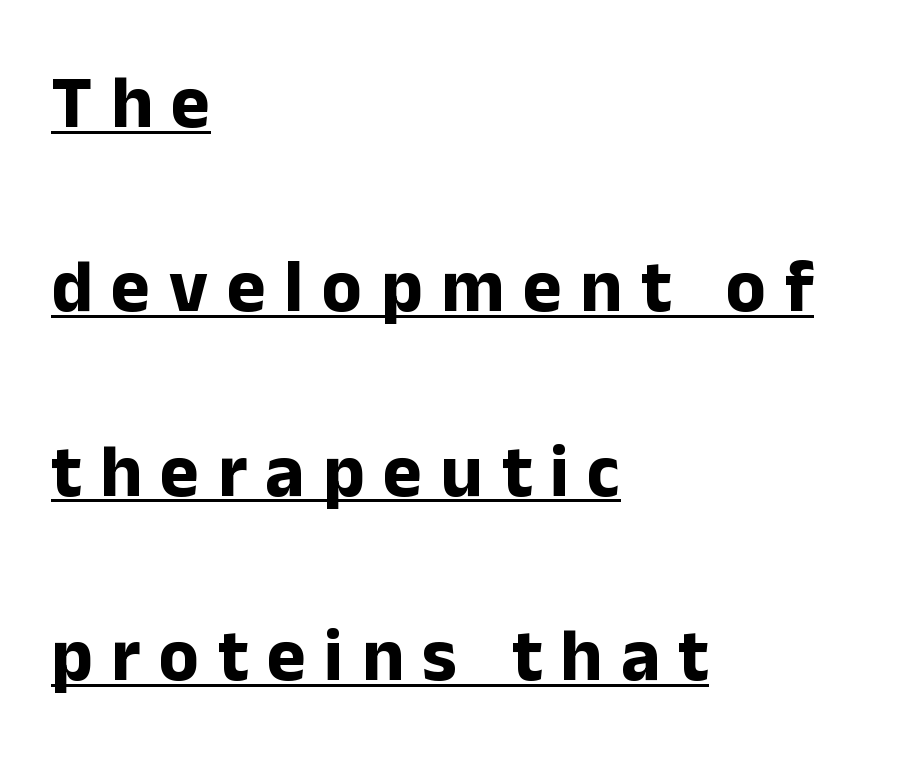
These lines were composed using upright roman letters. The sample's only ornament is a line tracing under the words. Think of a printed novel: that variable character pitch is what you see here. Substantial extra tracking has been applied to these lines. The paragraph shown leans on its left margin. Typesetter's note: full bold, strokes at maximum text heaviness.
